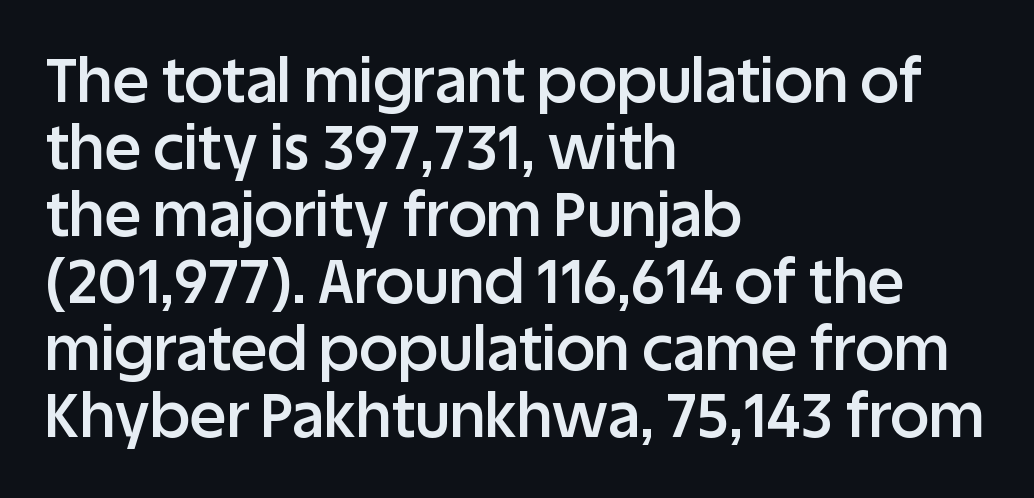
Q: Is the text bold? A: Semi-bold.
Q: Is the text italic (slanted)? A: No, it is upright.
Q: Is the typeface a serif or a sans-serif typeface? A: Sans-serif.
Q: Is the text underlined? A: No.
Q: How is the paragraph aligned? A: Left-aligned.
Q: Is the spacing between letters normal or unusually wide? A: Normal.
Q: Is the spacing between lines tight, normal or loose? A: Tight.
Q: Width (condensed, normal, or wide)? A: Normal.
Q: Stroke contrast? A: Low.
Q: x-height? A: Large.
Q: Monospaced? A: No.
